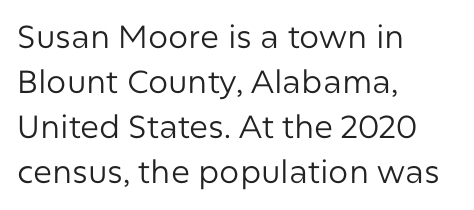
The image shows 32 px regular-weight sans-serif type, upright; set left-aligned, normal line spacing (1.41x), normal letter spacing, not underlined; low stroke contrast and a medium x-height.
